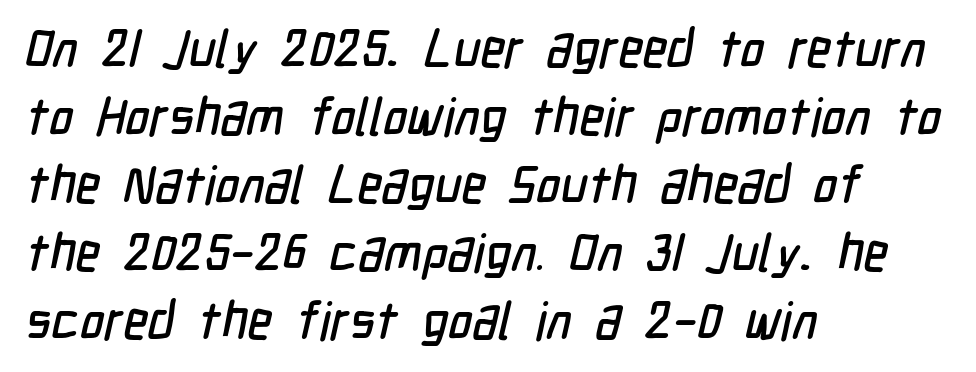
{"serif": "no", "width": "condensed", "stroke_contrast": "low", "x_height": "medium", "monospaced": "no", "underline": "no", "align": "left", "line_spacing": "normal", "line_spacing_ratio": 1.31, "letter_spacing": "normal", "letter_spacing_em": 0.0, "glyph_px": 52}
